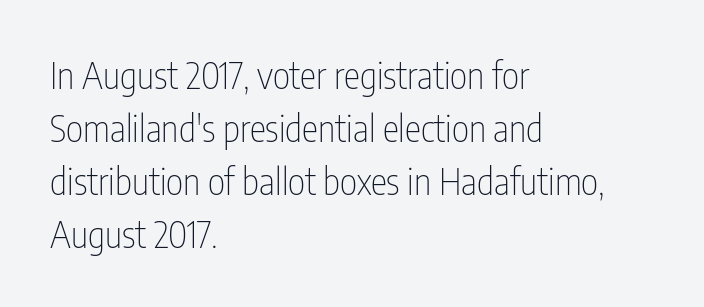
Q: Is the text bold? A: No.
Q: Is the text italic (slanted)? A: No, it is upright.
Q: Is the typeface a serif or a sans-serif typeface? A: Sans-serif.
Q: Is the text underlined? A: No.
Q: How is the paragraph aligned? A: Left-aligned.
Q: Is the spacing between letters normal or unusually wide? A: Normal.
Q: Is the spacing between lines tight, normal or loose? A: Normal.
Q: Width (condensed, normal, or wide)? A: Condensed.
Q: Stroke contrast? A: Low.
Q: x-height? A: Medium.
Q: Monospaced? A: No.
